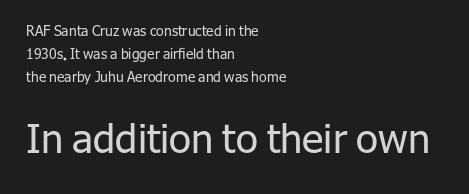
Serif or sans? Sans — the stroke terminals are bare. You could not count columns in this text — the font is proportionally spaced. Nothing unusual about the tracking: characters are spaced as the font intends. Reading top to bottom, the characters get bigger at the block break. Nobody drew a line under any word here.
